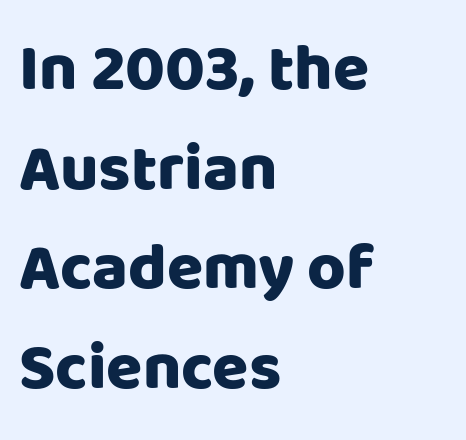
{"serif": "no", "italic": "no", "bold": "yes", "weight": "heavy", "width": "normal", "stroke_contrast": "low", "x_height": "large", "monospaced": "no", "underline": "no", "align": "left", "line_spacing": "normal", "line_spacing_ratio": 1.51, "letter_spacing": "normal", "letter_spacing_em": 0.0, "glyph_px": 66}
